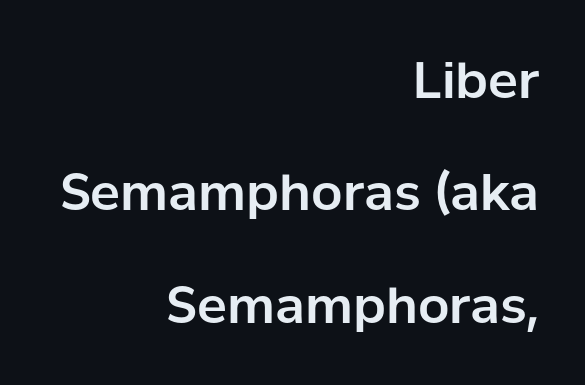
Q: Is the text italic (slanted)? A: No, it is upright.
Q: Is the typeface a serif or a sans-serif typeface? A: Sans-serif.
Q: Is the text underlined? A: No.
Q: How is the paragraph aligned? A: Right-aligned.
Q: Is the spacing between letters normal or unusually wide? A: Normal.
Q: Is the spacing between lines tight, normal or loose? A: Loose.
Q: Width (condensed, normal, or wide)? A: Normal.
Q: Stroke contrast? A: Low.
Q: x-height? A: Medium.
Q: Monospaced? A: No.
